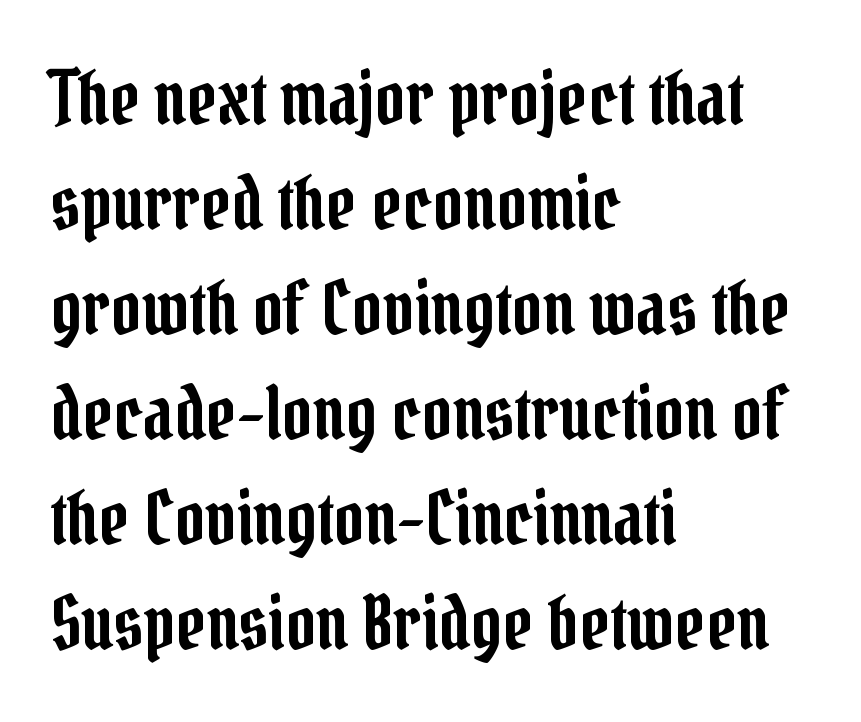
Q: Is the text italic (slanted)? A: No, it is upright.
Q: Is the typeface a serif or a sans-serif typeface? A: Serif.
Q: Is the text underlined? A: No.
Q: How is the paragraph aligned? A: Left-aligned.
Q: Is the spacing between letters normal or unusually wide? A: Normal.
Q: Is the spacing between lines tight, normal or loose? A: Normal.
Q: Width (condensed, normal, or wide)? A: Condensed.
Q: Stroke contrast? A: Low.
Q: x-height? A: Medium.
Q: Monospaced? A: No.
